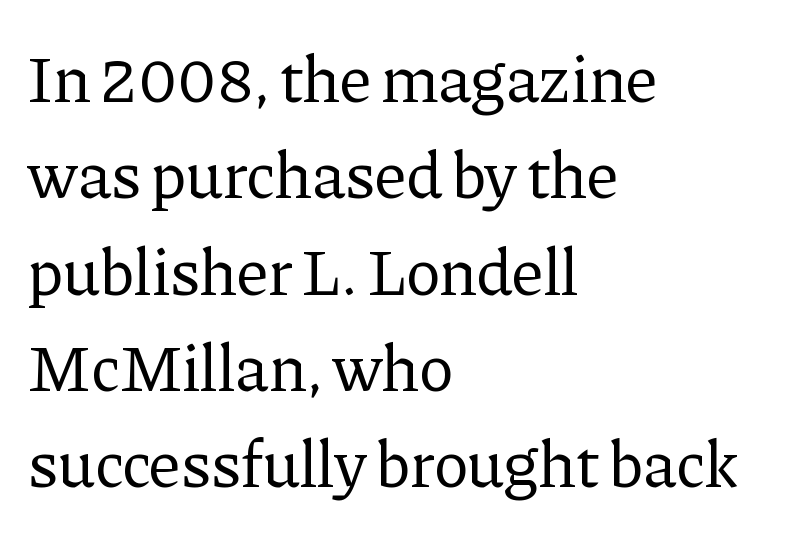
{"serif": "yes", "italic": "no", "bold": "no", "weight": "regular", "width": "normal", "stroke_contrast": "low", "x_height": "medium", "monospaced": "no", "underline": "no", "align": "left", "line_spacing": "normal", "line_spacing_ratio": 1.46, "letter_spacing": "normal", "letter_spacing_em": 0.0, "glyph_px": 66}
